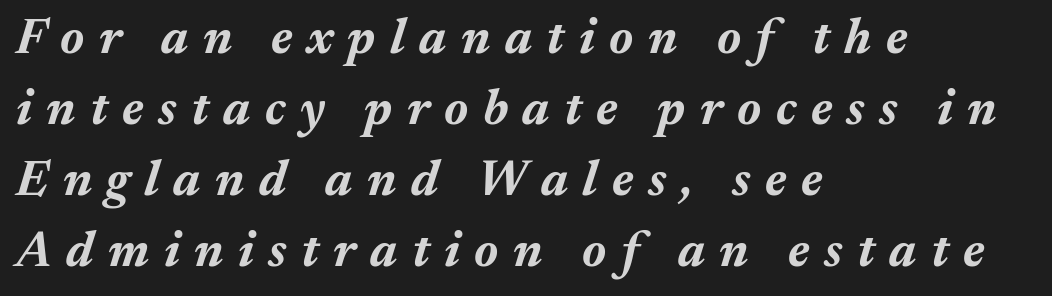
There is plenty of visible air inserted between adjacent glyphs. A typesetter would call this leading conventional body-copy spacing. Plain, unruled lines of type. The text carries the slant typical of an italic or oblique font.
